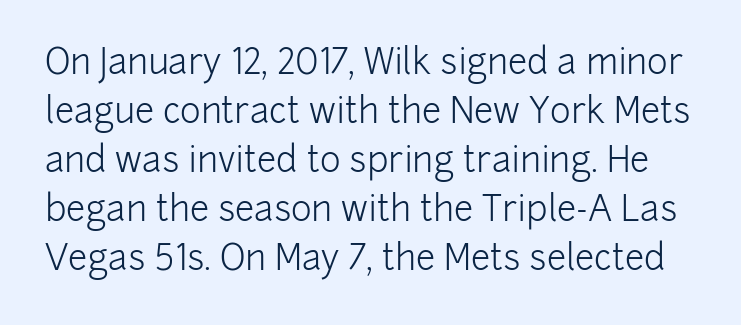
{"serif": "no", "italic": "no", "bold": "no", "weight": "light", "width": "normal", "stroke_contrast": "low", "x_height": "medium", "monospaced": "no", "underline": "no", "line_spacing": "normal", "line_spacing_ratio": 1.4, "letter_spacing": "normal", "letter_spacing_em": 0.0, "glyph_px": 35}
